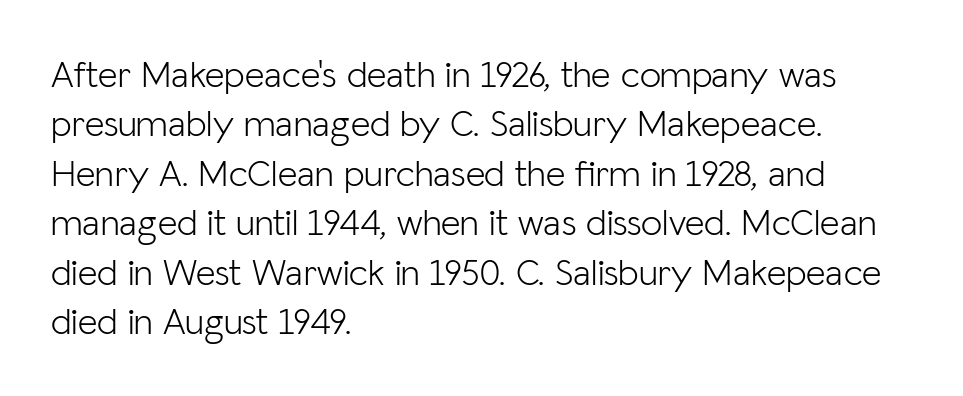
The vertical gap from one line to the next is medium. This reads as an unemphasized weight, regular at the heaviest. Is this a fixed-width face? No — the glyphs have proportional, varying widths. These lines keep a tight, regular rhythm from letter to letter. Does the type have serifs? No, each stem ends abruptly.
